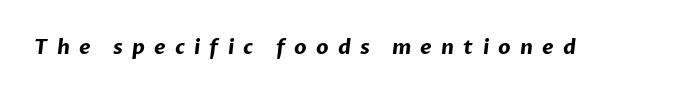
{"bold": "yes", "underline": "no", "letter_spacing": "wide", "letter_spacing_em": 0.46, "glyph_px": 20}
